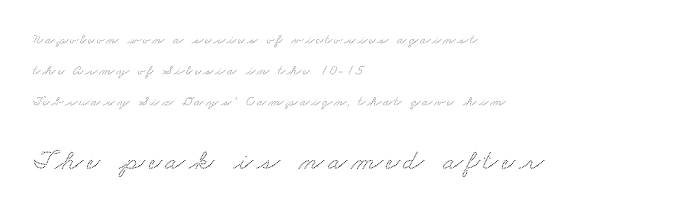
The passage shown begins with its smaller block and ends with its larger one. Do the characters align in a grid? No, the font is proportional. Nobody drew a line under any word here. The text block is weighted toward the left margin, trailing off unevenly rightward.
